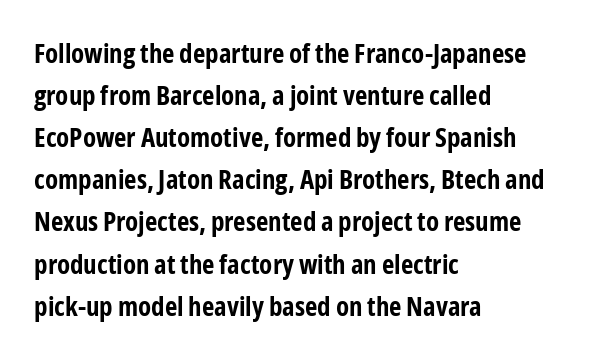
Nothing unusual about the tracking: characters are spaced as the font intends. Layout note: lines flush left. Does the lettering tilt? It doesn't — this is upright. The characters look thick and weighty, a clear bold. If you measured baseline to baseline, you'd find a middling distance. Underlining? Definitely not there.
